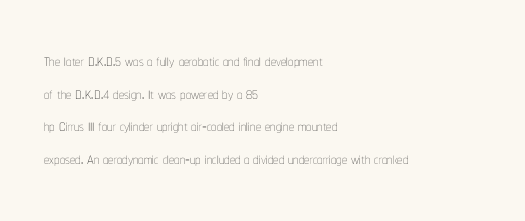
{"italic": "no", "bold": "no", "underline": "no", "align": "left", "line_spacing": "normal", "line_spacing_ratio": 1.55, "letter_spacing": "normal", "letter_spacing_em": 0.0, "glyph_px": 21}
